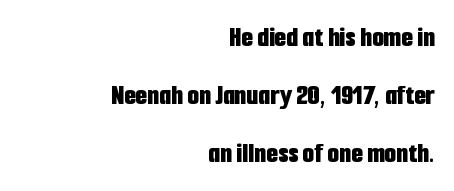
{"serif": "no", "italic": "no", "bold": "yes", "weight": "bold", "width": "condensed", "stroke_contrast": "low", "x_height": "medium", "monospaced": "no", "underline": "no", "align": "right", "line_spacing": "loose", "line_spacing_ratio": 1.94, "letter_spacing": "normal", "letter_spacing_em": 0.0, "glyph_px": 30}
